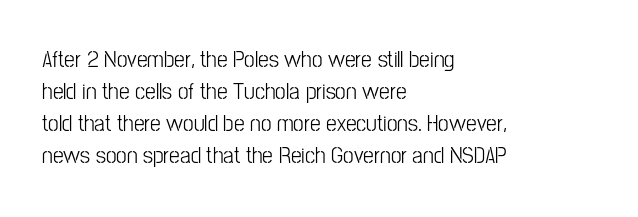
Q: Is the text bold? A: No.
Q: Is the text italic (slanted)? A: No, it is upright.
Q: Is the text underlined? A: No.
Q: How is the paragraph aligned? A: Left-aligned.
Q: Is the spacing between letters normal or unusually wide? A: Normal.
Q: Is the spacing between lines tight, normal or loose? A: Normal.
